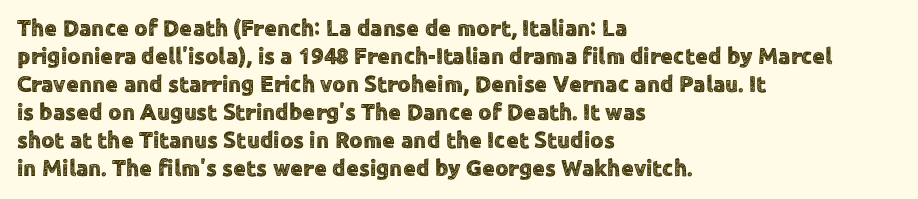
{"italic": "no", "underline": "no", "align": "left", "line_spacing_ratio": 1.22, "letter_spacing": "normal", "letter_spacing_em": 0.0, "glyph_px": 23}
